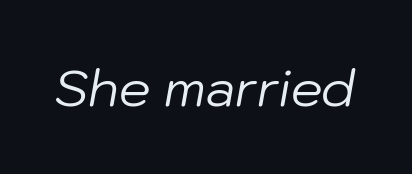
{"italic": "yes", "lean": "right", "slant_degrees": 10, "bold": "no", "weight": "regular", "width": "normal", "stroke_contrast": "low", "x_height": "medium", "monospaced": "no", "underline": "no", "letter_spacing": "normal", "letter_spacing_em": 0.0, "glyph_px": 50}
